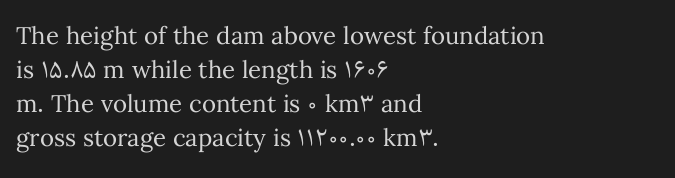
Just letters on the line, the space beneath them empty. The lines sit at an ordinary, default distance from one another. Reading down the block, your eye returns to a fixed left position each line. Think standard paragraph weight, or any step lighter than that.
